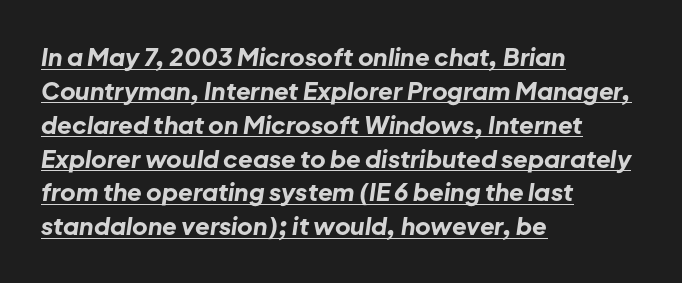
{"italic": "yes", "lean": "right", "slant_degrees": 8, "bold": "yes", "underline": "yes", "align": "left", "line_spacing": "normal", "line_spacing_ratio": 1.41, "letter_spacing": "normal", "letter_spacing_em": 0.0, "glyph_px": 24}
